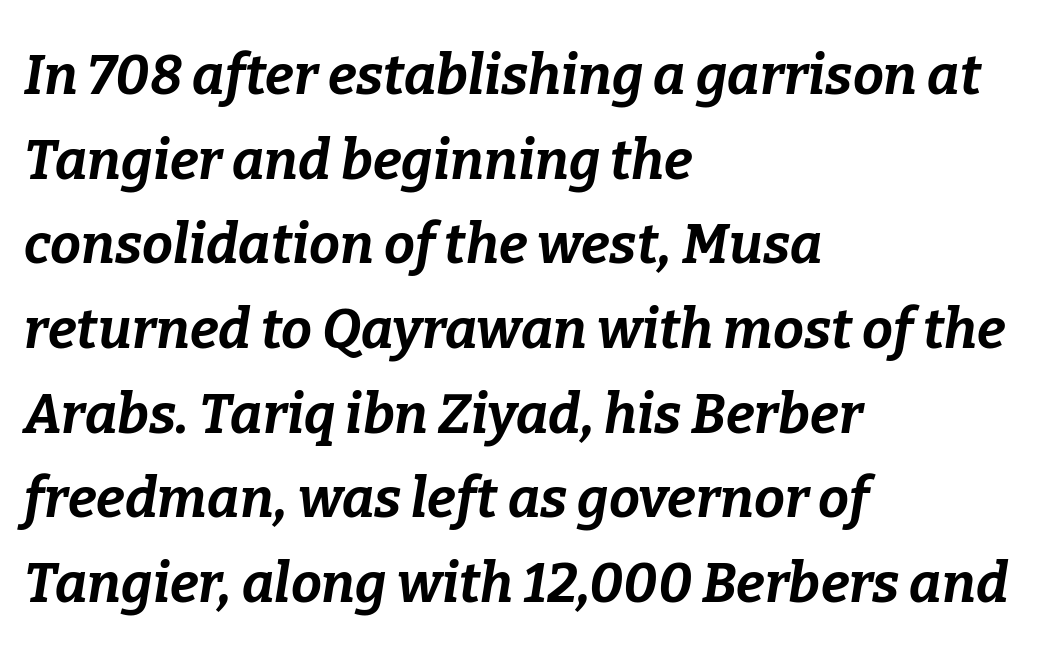
The image shows 55 px bold type, italic (leaning right); set left-aligned, normal line spacing (1.54x), normal letter spacing, not underlined; low stroke contrast and a medium x-height.
